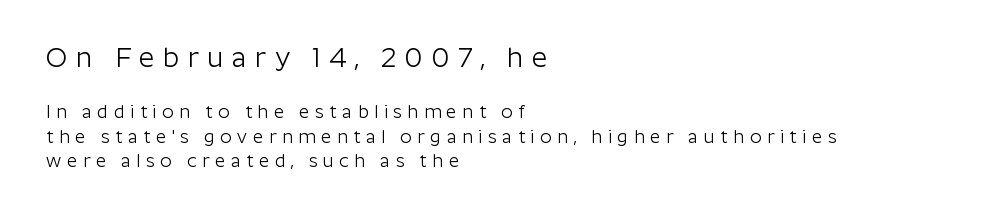
Q: Is the text bold? A: No.
Q: Is the text italic (slanted)? A: No, it is upright.
Q: Is the text underlined? A: No.
Q: How is the paragraph aligned? A: Left-aligned.
Q: Is the spacing between letters normal or unusually wide? A: Unusually wide.
Q: Is the spacing between lines tight, normal or loose? A: Normal.
Q: Which block of text is set in a larger size, the first (top) or the second (bottom)? A: The first (top) one.
